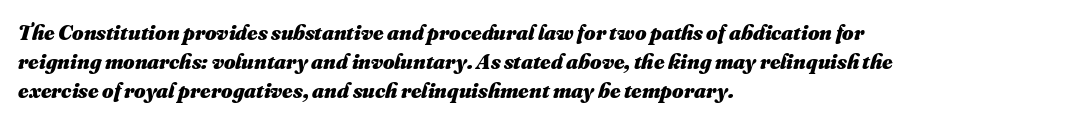
The image shows 22 px bold type; set left-aligned, normal line spacing (1.31x), normal letter spacing, not underlined.
